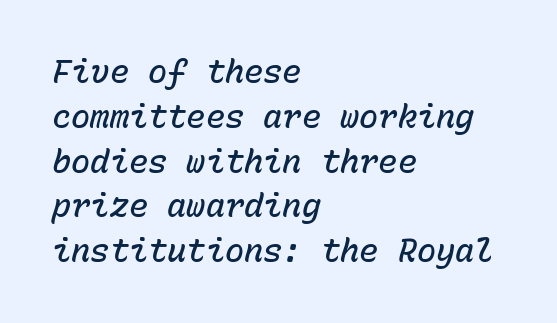
{"italic": "yes", "lean": "right", "slant_degrees": 15, "bold": "semi", "weight": "semibold", "width": "normal", "stroke_contrast": "low", "x_height": "medium", "monospaced": "yes", "underline": "no", "align": "left", "line_spacing": "normal", "line_spacing_ratio": 1.4, "letter_spacing": "normal", "letter_spacing_em": 0.0, "glyph_px": 32}
